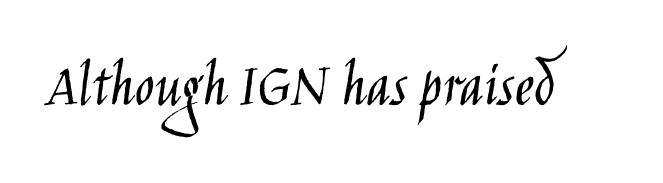
Q: Is the text bold? A: No.
Q: Is the text italic (slanted)? A: Yes.
Q: Is the typeface a serif or a sans-serif typeface? A: Sans-serif.
Q: Is the text underlined? A: No.
Q: Is the spacing between letters normal or unusually wide? A: Normal.
Q: Width (condensed, normal, or wide)? A: Condensed.
Q: Stroke contrast? A: Low.
Q: x-height? A: Large.
Q: Monospaced? A: No.
